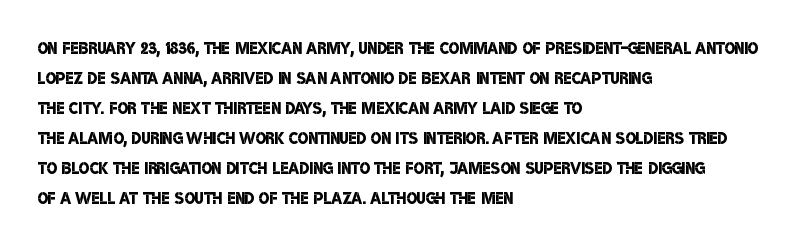
{"bold": "semi", "underline": "no", "align": "left", "line_spacing": "normal", "line_spacing_ratio": 1.36, "letter_spacing": "normal", "letter_spacing_em": 0.0, "glyph_px": 22}
